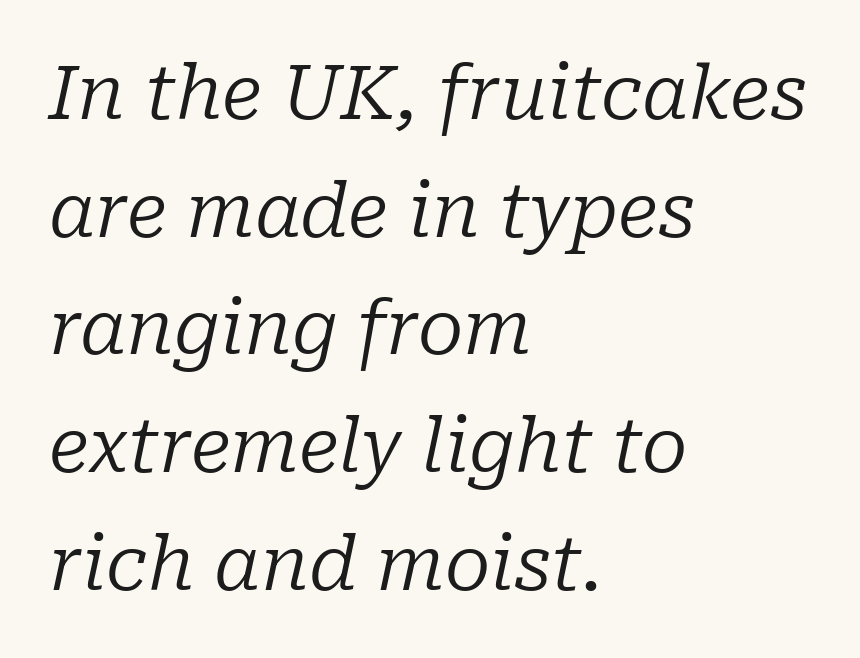
Q: Is the text bold? A: No.
Q: Is the text italic (slanted)? A: Yes, it leans right by about 10 degrees.
Q: Is the typeface a serif or a sans-serif typeface? A: Serif.
Q: Is the text underlined? A: No.
Q: How is the paragraph aligned? A: Left-aligned.
Q: Is the spacing between letters normal or unusually wide? A: Normal.
Q: Is the spacing between lines tight, normal or loose? A: Normal.
Q: Width (condensed, normal, or wide)? A: Normal.
Q: Stroke contrast? A: Low.
Q: x-height? A: Medium.
Q: Monospaced? A: No.
